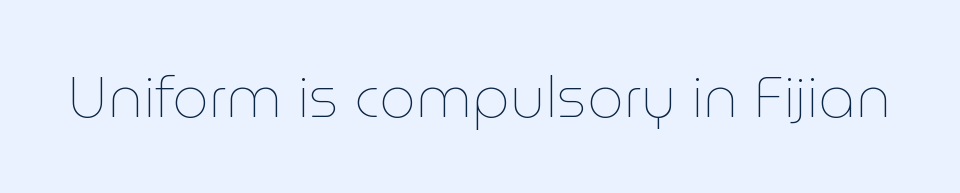
No chunkiness to these letters — they're not bold. Just letters on the line, the space beneath them empty. A roman cut, with each character standing at attention. Tracking value appears to be zero — textbook default spacing. Looks like regular typesetting: each glyph gets only the width it needs.
